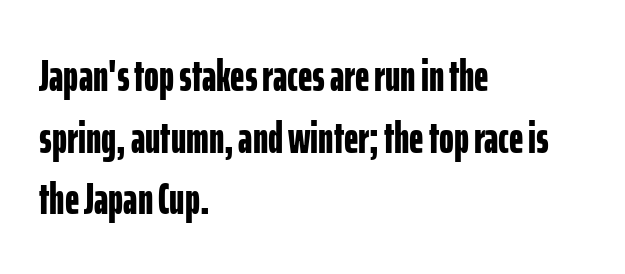
This is sans-serif lettering, the kind often seen on screens and signage. Typographic density is high because the face is bold. The passage shown is typed in a proportional face where columns would drift. Do the letters lean? They stand straight. Typeset ragged right — the left edge is the straight one. Descenders are the only things crossing below the line.
